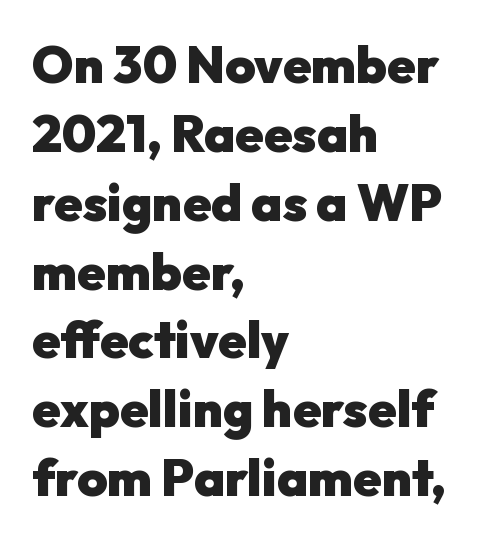
The image shows 51 px heavy sans-serif type, upright; set left-aligned, normal line spacing (1.35x), normal letter spacing, not underlined; low stroke contrast and a medium x-height.
